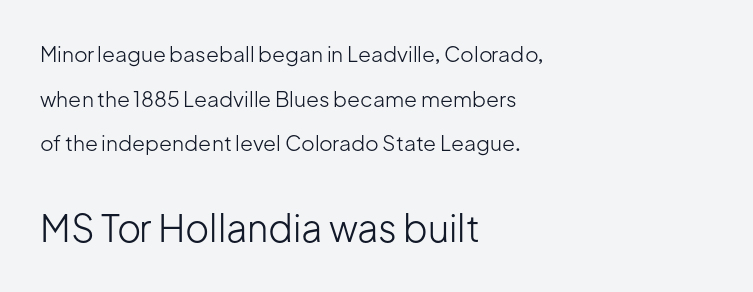
{"serif": "no", "italic": "no", "bold": "no", "weight": "light", "width": "normal", "stroke_contrast": "low", "x_height": "medium", "monospaced": "no", "underline": "no", "align": "left", "line_spacing": "loose", "line_spacing_ratio": 2.12, "letter_spacing": "normal", "letter_spacing_em": 0.0, "larger_block": "second", "size_ratio": 1.76, "glyph_px": 37}
